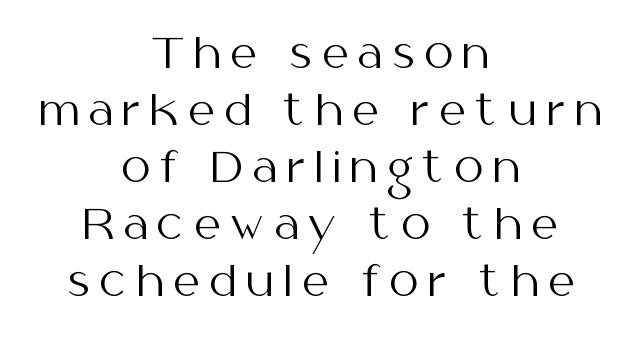
{"serif": "no", "italic": "no", "bold": "no", "weight": "regular", "width": "normal", "stroke_contrast": "medium", "x_height": "medium", "monospaced": "no", "underline": "no", "align": "center", "line_spacing": "normal", "line_spacing_ratio": 1.39, "letter_spacing": "wide", "letter_spacing_em": 0.24, "glyph_px": 41}
